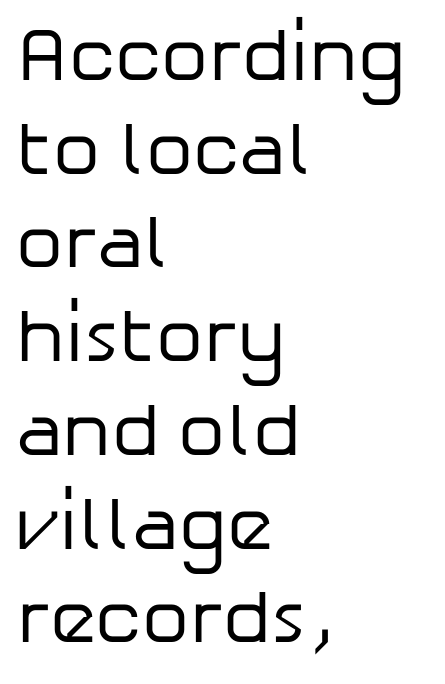
The image shows 75 px regular-weight sans-serif type, upright; set left-aligned, normal line spacing (1.25x), normal letter spacing, not underlined; low stroke contrast and a medium x-height.
